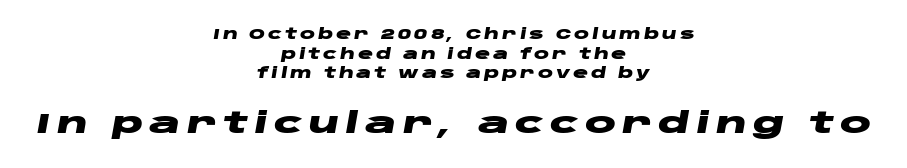
This sample keeps an unexceptional amount of space between lines. The space beneath each line is pristine and unruled. A student would call this center alignment; a typographer would say set centered. The letters advance in unequal steps, a hallmark of proportional type.
